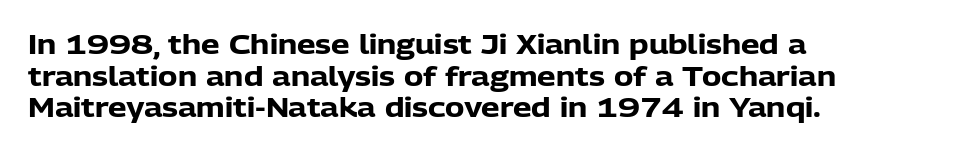
Q: Is the text bold? A: Yes.
Q: Is the text italic (slanted)? A: No, it is upright.
Q: Is the text underlined? A: No.
Q: How is the paragraph aligned? A: Left-aligned.
Q: Is the spacing between letters normal or unusually wide? A: Normal.
